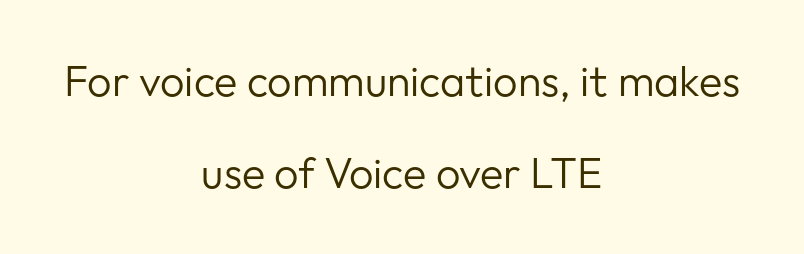
Tall strokes in this sample are plumb rather than angled. One-word summary of the alignment: center. The passage shown has conventional tracking throughout. A sans-serif font was chosen for this passage. Note the varied advance widths — an 'i' is clearly narrower than an 'm'.
